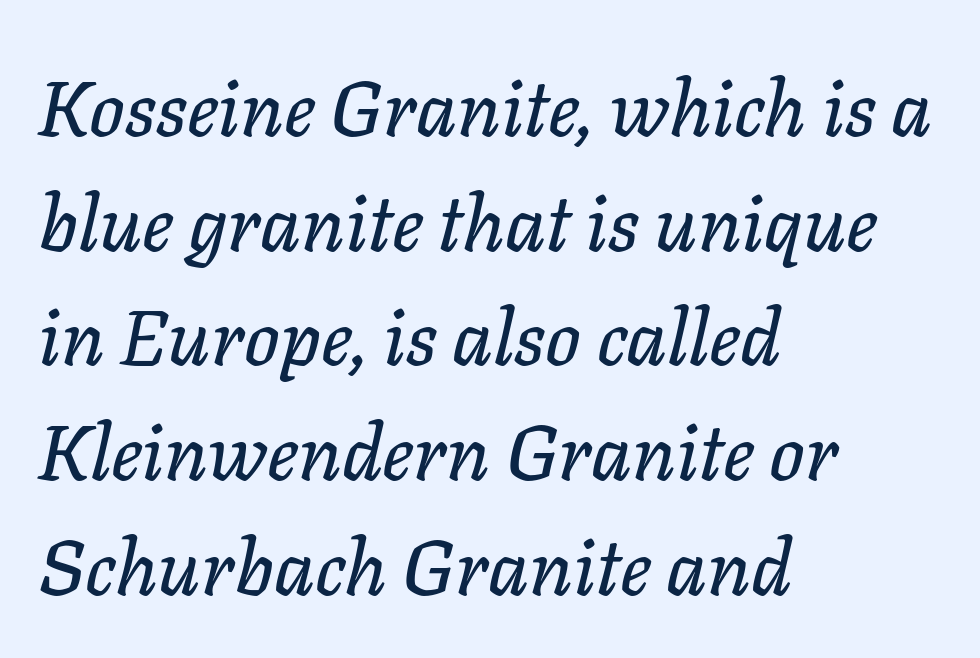
{"italic": "yes", "lean": "right", "slant_degrees": 11, "width": "normal", "stroke_contrast": "low", "x_height": "medium", "monospaced": "no", "underline": "no", "align": "left", "line_spacing": "normal", "line_spacing_ratio": 1.47, "letter_spacing": "normal", "letter_spacing_em": 0.0, "glyph_px": 78}
